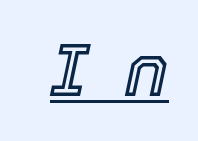
The rendering uses the underline text-decoration. Would a proofreader flag this as italicized? Yes. Do the characters align in a grid? No, the font is proportional. The line texture is sparse and dotted thanks to wide tracking.
